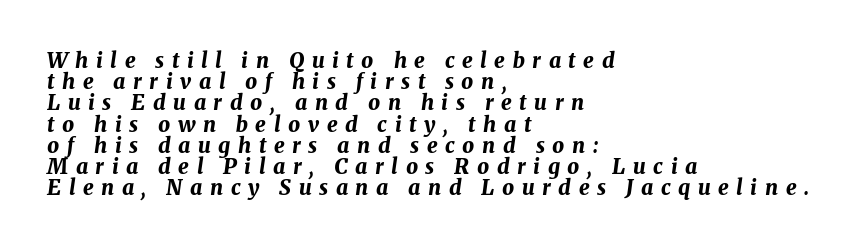
{"italic": "yes", "lean": "right", "slant_degrees": 8, "bold": "yes", "underline": "no", "align": "left", "line_spacing": "tight", "line_spacing_ratio": 1.01, "letter_spacing": "wide", "letter_spacing_em": 0.36, "glyph_px": 21}
